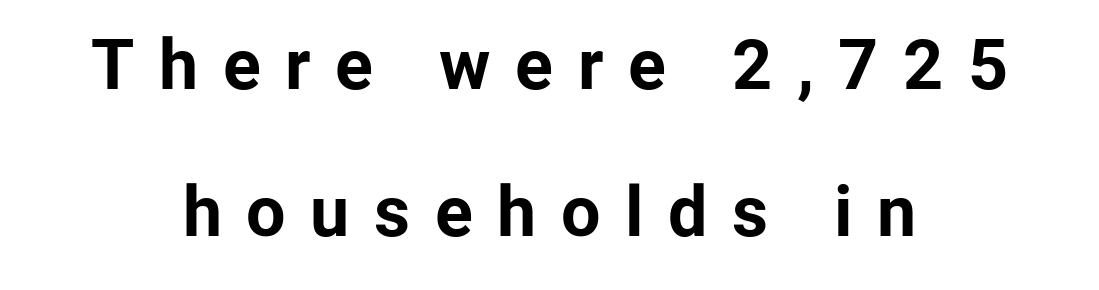
Q: Is the text bold? A: Yes.
Q: Is the text italic (slanted)? A: No, it is upright.
Q: Is the typeface a serif or a sans-serif typeface? A: Sans-serif.
Q: Is the text underlined? A: No.
Q: How is the paragraph aligned? A: Centered.
Q: Is the spacing between letters normal or unusually wide? A: Unusually wide.
Q: Is the spacing between lines tight, normal or loose? A: Loose.
Q: Width (condensed, normal, or wide)? A: Normal.
Q: Stroke contrast? A: Low.
Q: x-height? A: Medium.
Q: Monospaced? A: No.
